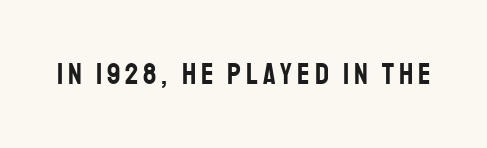
{"serif": "no", "italic": "no", "width": "condensed", "stroke_contrast": "low", "x_height": "large", "monospaced": "no", "underline": "no", "glyph_px": 30}
